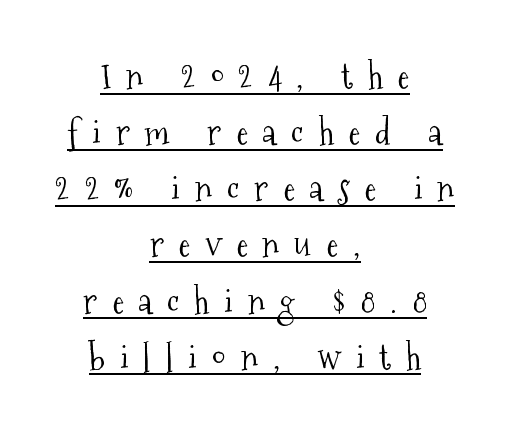
The image shows 36 px light, condensed serif type, upright; set centered, normal line spacing (1.56x), unusually wide letter spacing (+0.41 em), underlined; medium stroke contrast and a medium x-height.
